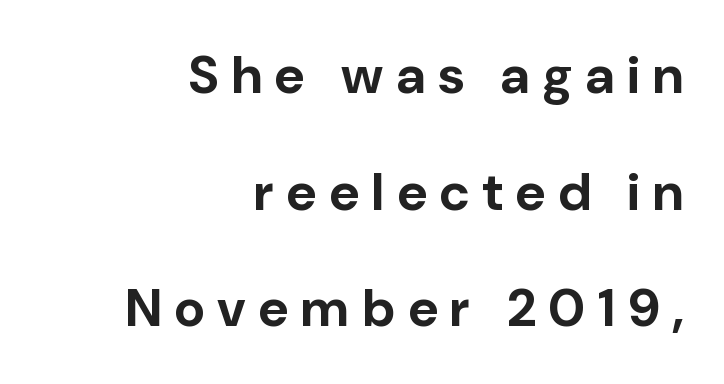
In terms of leading, this rendering errs on the spacious side. No word sits above an underline. Each letter keeps its own natural width here, so spacing adapts to shape. A roman cut, with each character standing at attention. Is this a sans? Yes — the strokes have no serifs.
